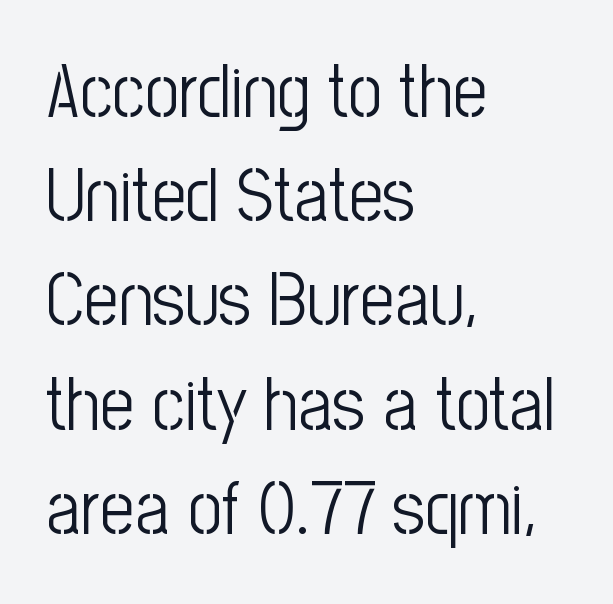
{"serif": "no", "italic": "no", "bold": "no", "weight": "light", "width": "condensed", "stroke_contrast": "low", "x_height": "medium", "monospaced": "no", "underline": "no", "align": "left", "line_spacing": "normal", "line_spacing_ratio": 1.39, "letter_spacing": "normal", "letter_spacing_em": 0.0, "glyph_px": 75}
